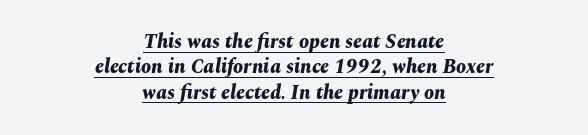
The image shows 20 px bold type, italic (leaning right); set centered, normal line spacing (1.27x), normal letter spacing, underlined.
